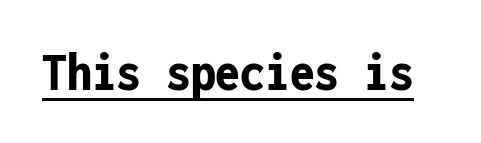
{"serif": "no", "italic": "no", "bold": "yes", "weight": "bold", "width": "condensed", "stroke_contrast": "low", "x_height": "medium", "monospaced": "yes", "underline": "yes", "letter_spacing": "normal", "letter_spacing_em": 0.0, "glyph_px": 55}
